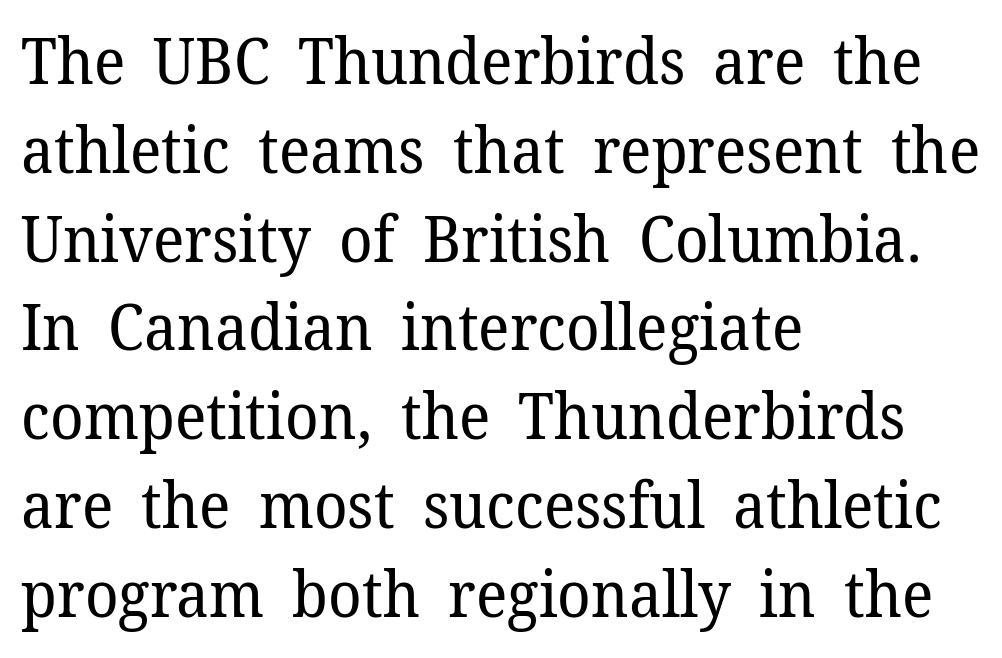
Q: Is the text bold? A: No.
Q: Is the text italic (slanted)? A: No, it is upright.
Q: Is the typeface a serif or a sans-serif typeface? A: Serif.
Q: Is the text underlined? A: No.
Q: How is the paragraph aligned? A: Left-aligned.
Q: Is the spacing between letters normal or unusually wide? A: Normal.
Q: Is the spacing between lines tight, normal or loose? A: Normal.
Q: Width (condensed, normal, or wide)? A: Normal.
Q: Stroke contrast? A: Low.
Q: x-height? A: Medium.
Q: Monospaced? A: No.
